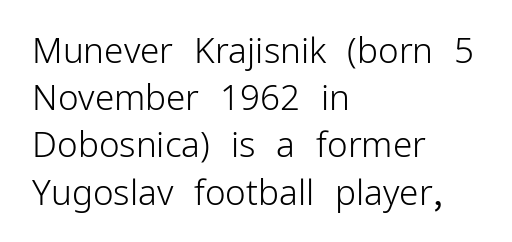
Q: Is the text bold? A: No.
Q: Is the text italic (slanted)? A: No, it is upright.
Q: Is the typeface a serif or a sans-serif typeface? A: Sans-serif.
Q: Is the text underlined? A: No.
Q: How is the paragraph aligned? A: Left-aligned.
Q: Is the spacing between letters normal or unusually wide? A: Normal.
Q: Is the spacing between lines tight, normal or loose? A: Normal.
Q: Width (condensed, normal, or wide)? A: Normal.
Q: Stroke contrast? A: Low.
Q: x-height? A: Medium.
Q: Monospaced? A: No.
